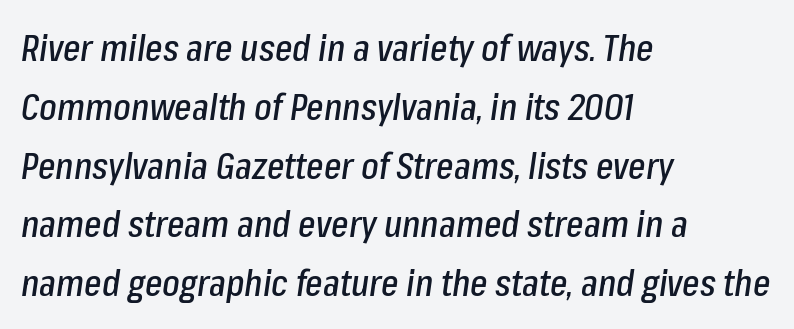
{"italic": "yes", "lean": "right", "slant_degrees": 8, "width": "condensed", "stroke_contrast": "low", "x_height": "medium", "monospaced": "no", "underline": "no", "align": "left", "line_spacing": "normal", "line_spacing_ratio": 1.59, "letter_spacing": "normal", "letter_spacing_em": 0.0, "glyph_px": 37}
